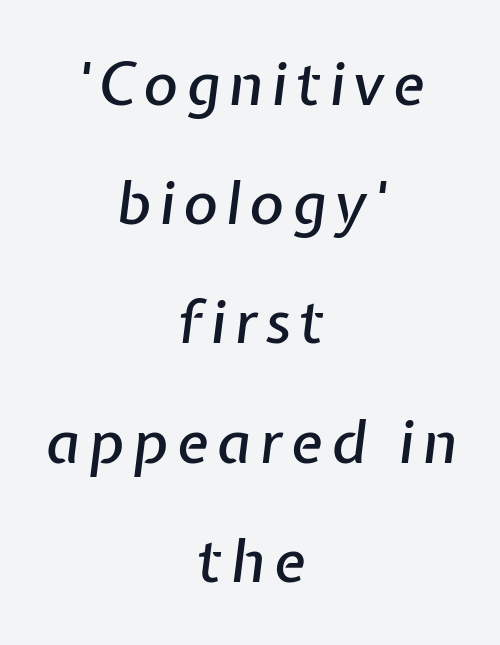
Q: Is the text italic (slanted)? A: Yes, it leans right by about 7 degrees.
Q: Is the text underlined? A: No.
Q: How is the paragraph aligned? A: Centered.
Q: Is the spacing between lines tight, normal or loose? A: Loose.
Q: Width (condensed, normal, or wide)? A: Normal.
Q: Stroke contrast? A: Low.
Q: x-height? A: Medium.
Q: Monospaced? A: No.
